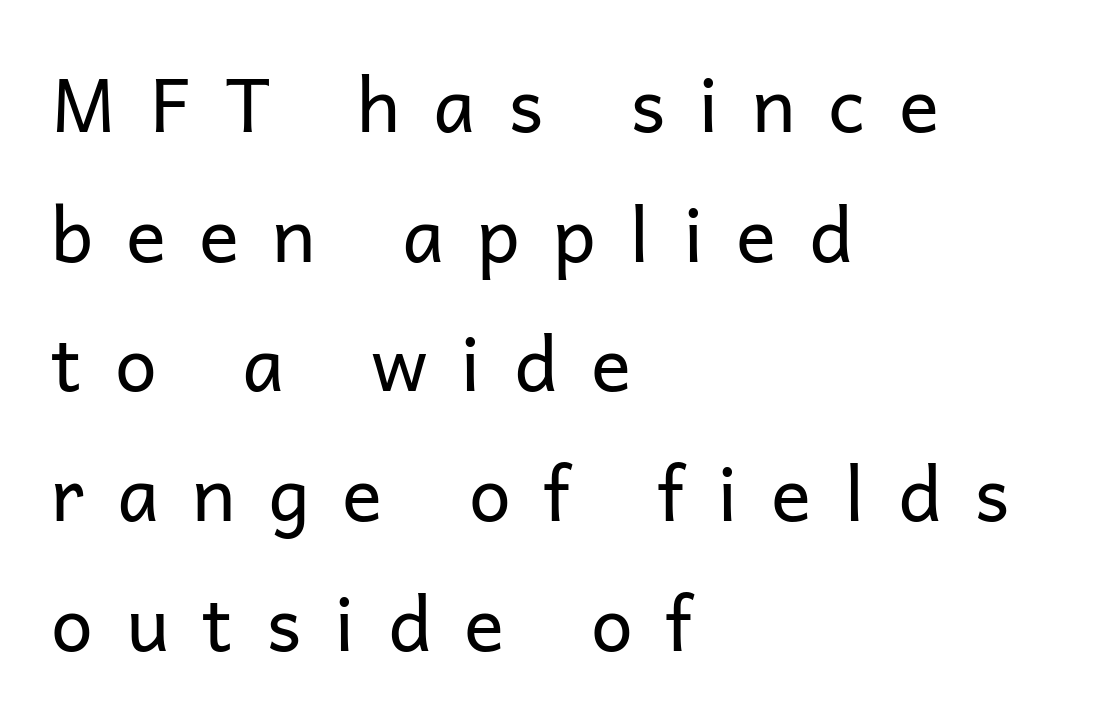
{"serif": "no", "italic": "no", "bold": "no", "weight": "regular", "width": "normal", "stroke_contrast": "low", "x_height": "medium", "monospaced": "no", "underline": "no", "align": "left", "line_spacing_ratio": 1.73, "letter_spacing": "wide", "letter_spacing_em": 0.44, "glyph_px": 75}
